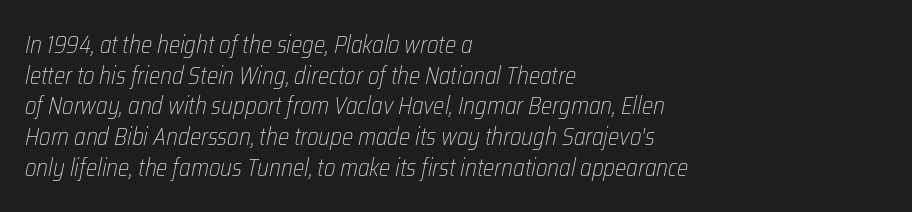
Q: Is the text bold? A: No.
Q: Is the text italic (slanted)? A: Yes, it leans right by about 12 degrees.
Q: Is the text underlined? A: No.
Q: How is the paragraph aligned? A: Left-aligned.
Q: Is the spacing between letters normal or unusually wide? A: Normal.
Q: Is the spacing between lines tight, normal or loose? A: Normal.
